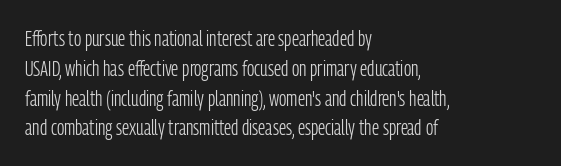
{"italic": "no", "bold": "no", "underline": "no", "align": "left", "line_spacing": "normal", "line_spacing_ratio": 1.42, "letter_spacing": "normal", "letter_spacing_em": 0.0, "glyph_px": 21}
